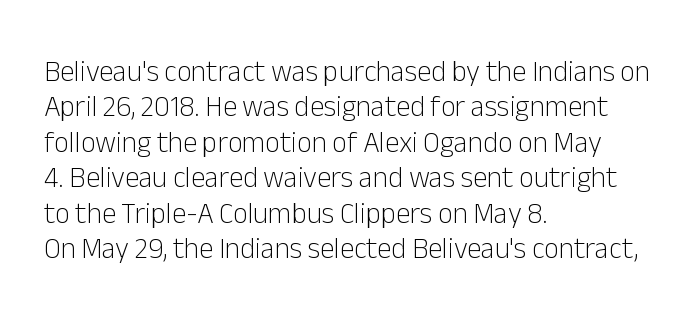
{"serif": "no", "italic": "no", "bold": "no", "weight": "light", "width": "normal", "stroke_contrast": "low", "x_height": "medium", "monospaced": "no", "underline": "no", "align": "left", "line_spacing_ratio": 1.22, "letter_spacing": "normal", "letter_spacing_em": 0.0, "glyph_px": 29}
